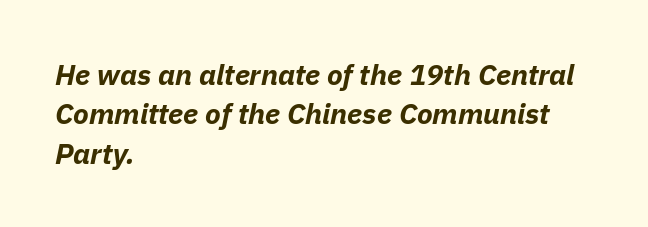
Notice how descenders clear the ascenders below comfortably — that's standard leading. The whole block is typeset with a tilt. Clear beneath every line of the passage. This sample uses plain, unmodified letter spacing.
